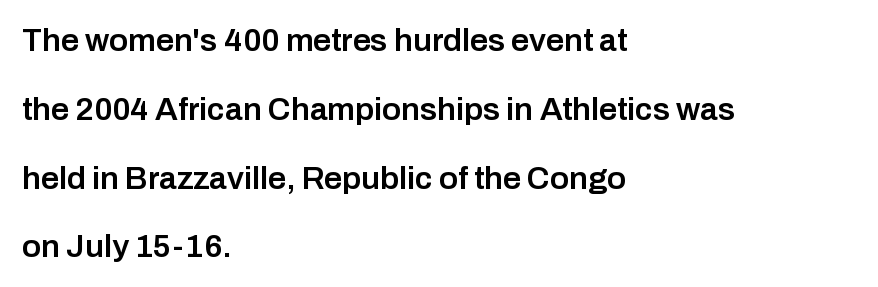
The foot of each line stays bare and open. The axis of the letterforms is exactly vertical. Compared with typical body copy, the letter spacing here is the same. Line spacing here is loose. Each letter's strokes conclude bluntly, with no projecting serifs. In CSS terms this would be text-align: left.
